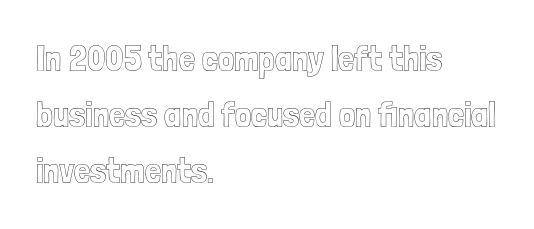
{"italic": "no", "width": "condensed", "x_height": "medium", "monospaced": "no", "underline": "no", "align": "left", "line_spacing": "normal", "line_spacing_ratio": 1.56, "letter_spacing": "normal", "letter_spacing_em": 0.0, "glyph_px": 36}
